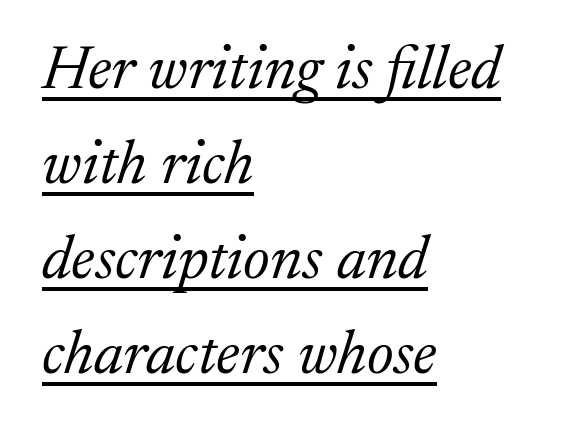
Italic? Definitely — the glyphs are oblique. The passage shown stacks its lines at a standard gap. You can see a thin bar hugging the bottom of the glyphs. Spacing between characters is what you'd get straight out of the box. Is the stroke heavy? The answer is a plain regular-or-lighter. The text block is weighted toward the left margin, trailing off unevenly rightward.
